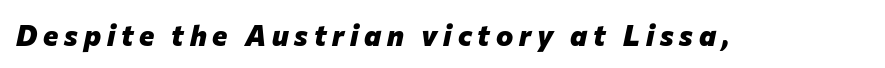
The rendering applies a slant to the glyphs. The horizontal fit of the characters is loose and conspicuously gappy. Has an underline been added? It has not. Chunky letters — that's bold for sure. The letters advance in unequal steps, a hallmark of proportional type.
